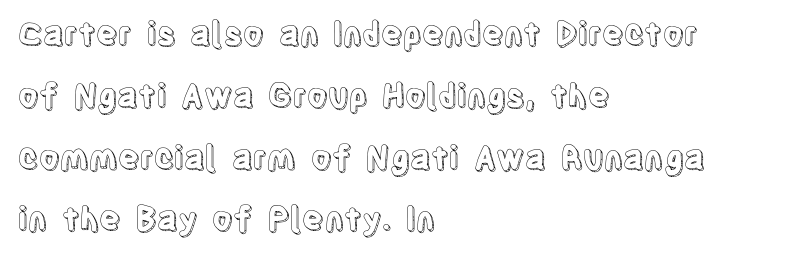
{"italic": "no", "width": "condensed", "x_height": "large", "monospaced": "no", "underline": "no", "align": "left", "line_spacing": "loose", "line_spacing_ratio": 1.93, "letter_spacing": "normal", "letter_spacing_em": 0.0, "glyph_px": 32}
